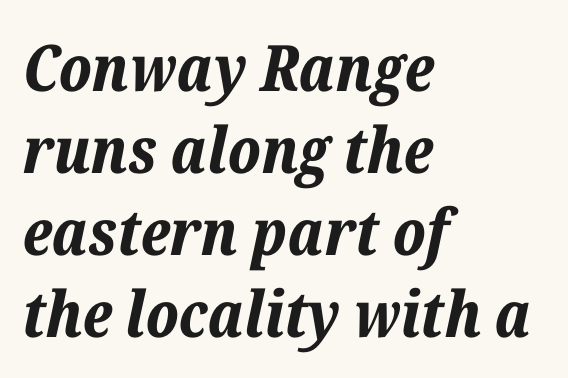
The image shows 64 px bold type, italic (leaning right); set left-aligned, normal line spacing (1.28x), normal letter spacing, not underlined; low stroke contrast and a medium x-height.
